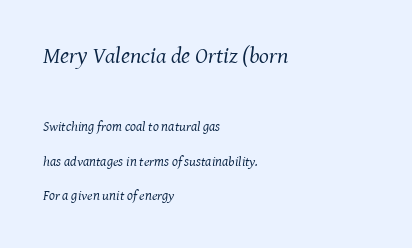
The image shows 23 px text type, italic (leaning right); set left-aligned, loose line spacing (2.49x), normal letter spacing, not underlined; the first (top) block is 1.64x larger.
